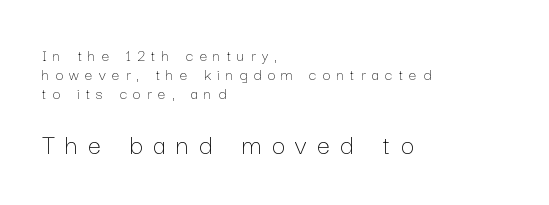
{"italic": "no", "bold": "no", "weight": "thin", "width": "normal", "stroke_contrast": "low", "x_height": "medium", "monospaced": "no", "underline": "no", "align": "left", "line_spacing": "tight", "line_spacing_ratio": 1.13, "letter_spacing": "wide", "letter_spacing_em": 0.37, "larger_block": "second", "size_ratio": 1.71, "glyph_px": 29}
